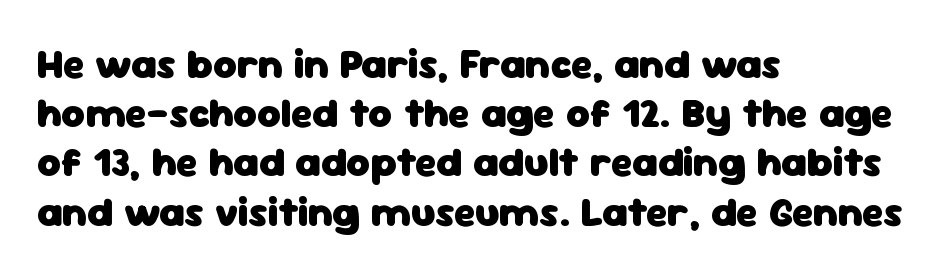
Q: Is the text bold? A: Yes.
Q: Is the text italic (slanted)? A: No, it is upright.
Q: Is the typeface a serif or a sans-serif typeface? A: Sans-serif.
Q: Is the text underlined? A: No.
Q: How is the paragraph aligned? A: Left-aligned.
Q: Is the spacing between letters normal or unusually wide? A: Normal.
Q: Width (condensed, normal, or wide)? A: Normal.
Q: Stroke contrast? A: Low.
Q: x-height? A: Medium.
Q: Monospaced? A: No.
